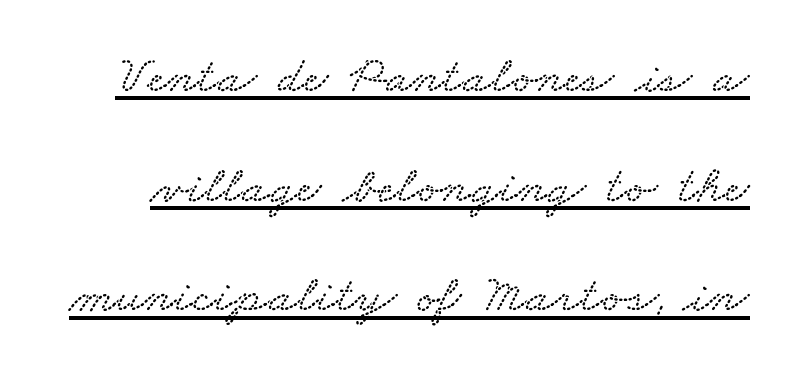
{"width": "wide", "stroke_contrast": "low", "x_height": "small", "monospaced": "no", "underline": "yes", "line_spacing": "loose", "line_spacing_ratio": 2.07, "letter_spacing": "normal", "letter_spacing_em": 0.0, "glyph_px": 53}
